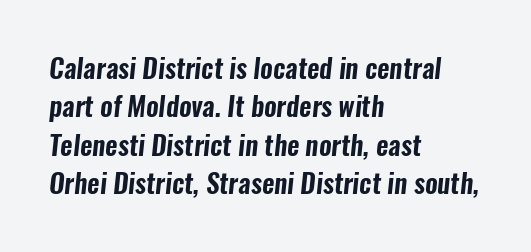
Q: Is the text underlined? A: No.
Q: How is the paragraph aligned? A: Left-aligned.
Q: Is the spacing between letters normal or unusually wide? A: Normal.
Q: Is the spacing between lines tight, normal or loose? A: Normal.
